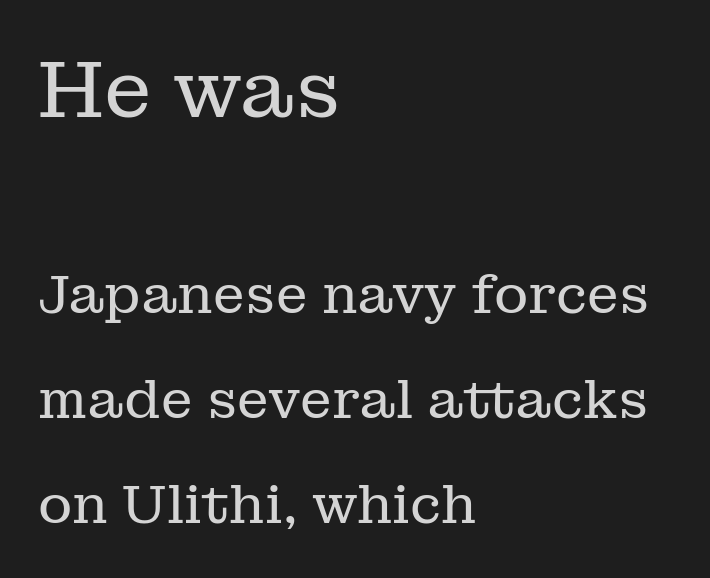
The image shows 80 px regular-weight serif type, upright; set left-aligned, loose line spacing (1.98x), normal letter spacing, not underlined; the first (top) block is 1.51x larger; low stroke contrast and a medium x-height.
